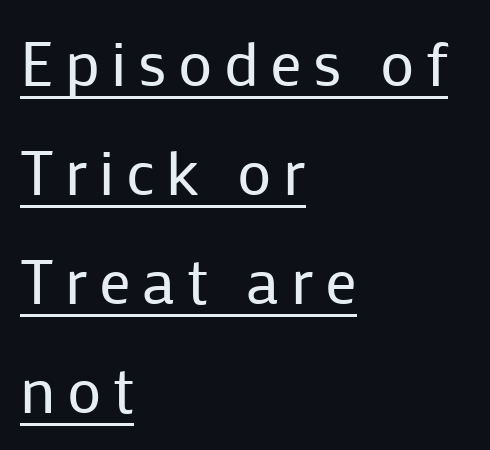
The image shows 63 px regular-weight sans-serif type, upright; set left-aligned, line spacing 1.73x, underlined; low stroke contrast and a medium x-height.
